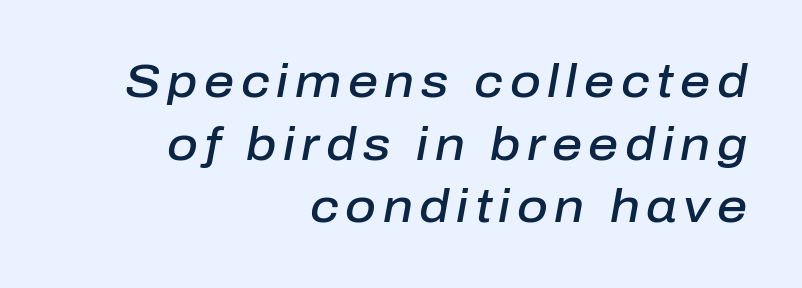
Q: Is the text bold? A: Semi-bold.
Q: Is the text italic (slanted)? A: Yes, it leans right by about 10 degrees.
Q: Is the text underlined? A: No.
Q: How is the paragraph aligned? A: Right-aligned.
Q: Is the spacing between lines tight, normal or loose? A: Normal.
Q: Width (condensed, normal, or wide)? A: Normal.
Q: Stroke contrast? A: Low.
Q: x-height? A: Medium.
Q: Monospaced? A: No.
